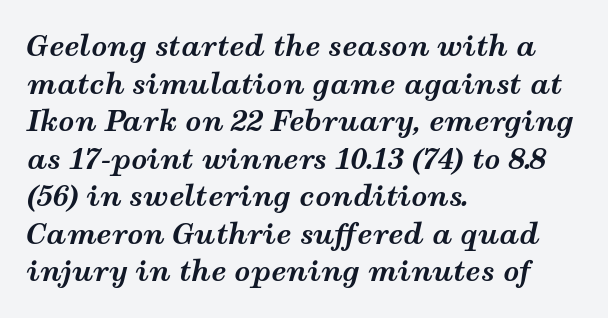
{"italic": "yes", "lean": "right", "slant_degrees": 12, "bold": "yes", "weight": "bold", "width": "wide", "stroke_contrast": "medium", "x_height": "medium", "monospaced": "no", "underline": "no", "align": "left", "line_spacing": "normal", "line_spacing_ratio": 1.34, "letter_spacing": "normal", "letter_spacing_em": 0.0, "glyph_px": 28}
